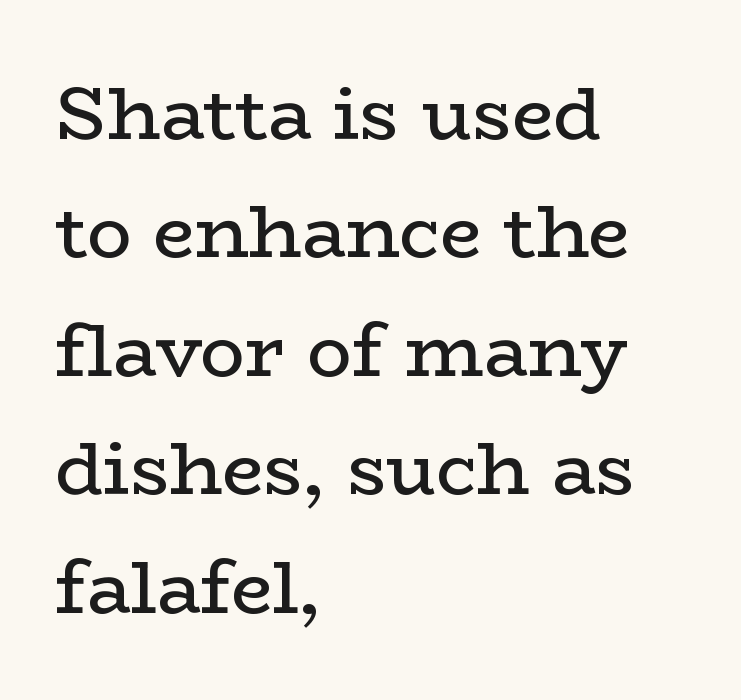
The image shows 74 px regular-weight, wide serif type, upright; set left-aligned, normal line spacing (1.6x), normal letter spacing, not underlined; low stroke contrast and a medium x-height.
